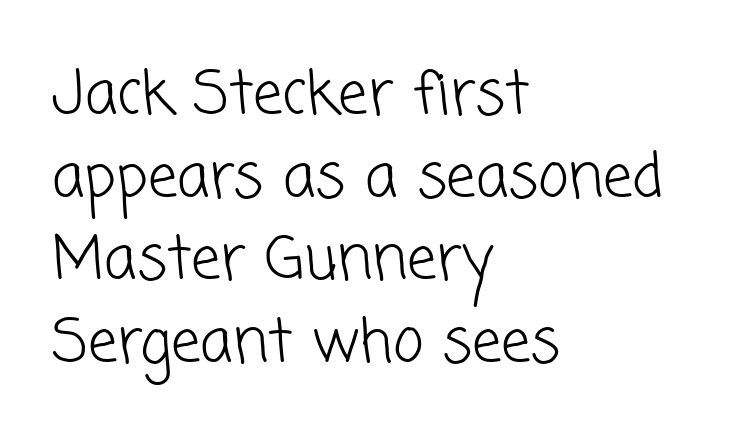
Q: Is the text bold? A: No.
Q: Is the typeface a serif or a sans-serif typeface? A: Sans-serif.
Q: Is the text underlined? A: No.
Q: How is the paragraph aligned? A: Left-aligned.
Q: Is the spacing between letters normal or unusually wide? A: Normal.
Q: Is the spacing between lines tight, normal or loose? A: Normal.
Q: Width (condensed, normal, or wide)? A: Normal.
Q: Stroke contrast? A: Low.
Q: x-height? A: Medium.
Q: Monospaced? A: No.
